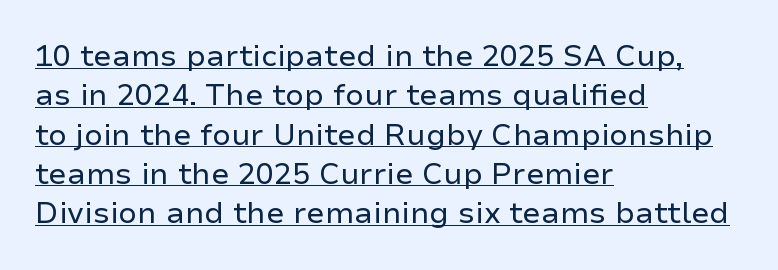
The image shows 30 px regular-weight sans-serif type, upright; set left-aligned, normal line spacing (1.31x), normal letter spacing, underlined; low stroke contrast and a medium x-height.
